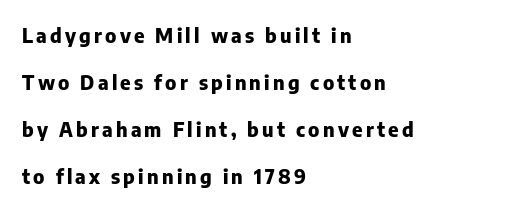
{"italic": "no", "bold": "yes", "underline": "no", "align": "left", "line_spacing": "loose", "line_spacing_ratio": 2.35, "glyph_px": 20}
